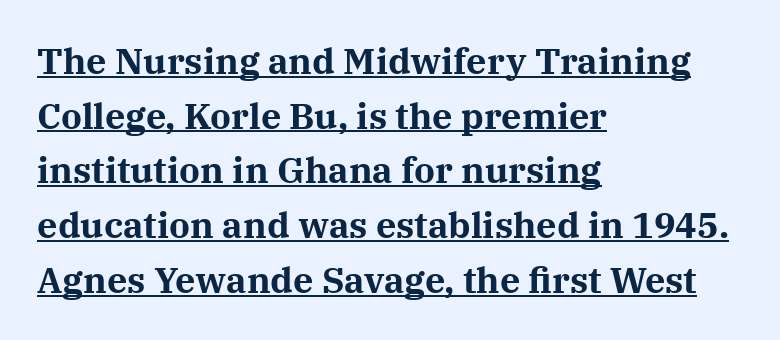
Q: Is the text bold? A: Yes.
Q: Is the text italic (slanted)? A: No, it is upright.
Q: Is the typeface a serif or a sans-serif typeface? A: Serif.
Q: Is the text underlined? A: Yes.
Q: How is the paragraph aligned? A: Left-aligned.
Q: Is the spacing between letters normal or unusually wide? A: Normal.
Q: Is the spacing between lines tight, normal or loose? A: Normal.
Q: Width (condensed, normal, or wide)? A: Normal.
Q: Stroke contrast? A: Medium.
Q: x-height? A: Medium.
Q: Monospaced? A: No.
